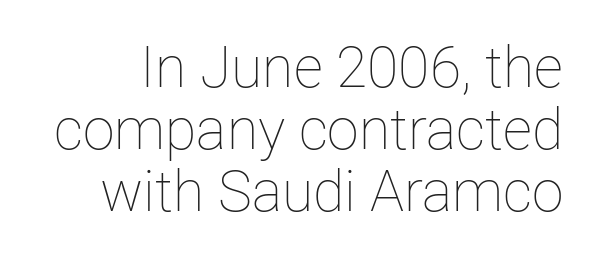
{"italic": "no", "bold": "no", "weight": "thin", "width": "normal", "stroke_contrast": "low", "x_height": "medium", "monospaced": "no", "underline": "no", "line_spacing": "tight", "line_spacing_ratio": 1.09, "letter_spacing": "normal", "letter_spacing_em": 0.0, "glyph_px": 57}
